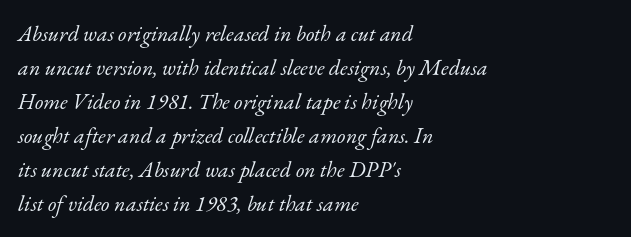
Reading down the column, the eye jumps a familiar distance to each next line. When letters slant like this, we call the style italic. Words float on clear page, feet unadorned. The typeface has the unassuming heft of standard copy or less.
